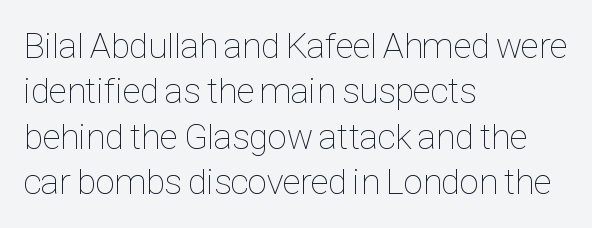
Q: Is the text bold? A: No.
Q: Is the text italic (slanted)? A: No, it is upright.
Q: Is the text underlined? A: No.
Q: How is the paragraph aligned? A: Left-aligned.
Q: Is the spacing between letters normal or unusually wide? A: Normal.
Q: Is the spacing between lines tight, normal or loose? A: Normal.
Q: Width (condensed, normal, or wide)? A: Condensed.
Q: Stroke contrast? A: Low.
Q: x-height? A: Medium.
Q: Monospaced? A: No.
